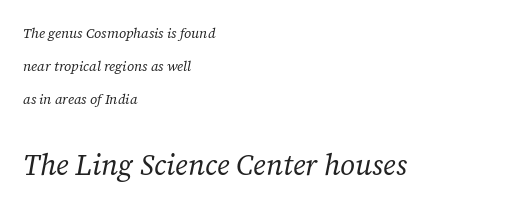
Visually, the bottom section dominates because its glyphs are scaled up. The face used here is rendered with its standard letterfit. The rendering uses a large line-height, opening up the rows. Stroke thickness stays within the range of a standard reading face or lighter. Decoration check: the copy has no underline.
